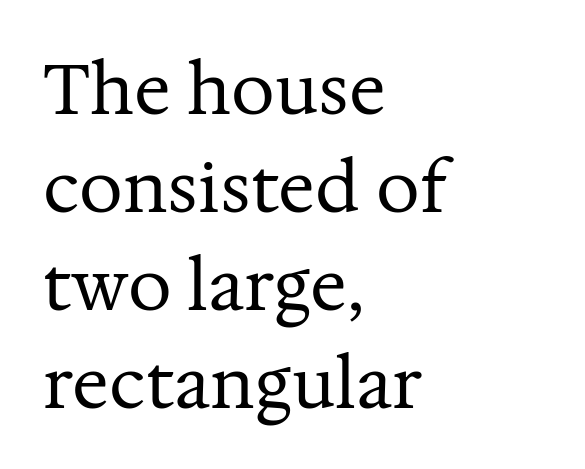
{"serif": "yes", "italic": "no", "bold": "no", "weight": "regular", "width": "normal", "stroke_contrast": "medium", "x_height": "medium", "monospaced": "no", "underline": "no", "align": "left", "line_spacing": "normal", "line_spacing_ratio": 1.42, "letter_spacing": "normal", "letter_spacing_em": 0.0, "glyph_px": 69}
